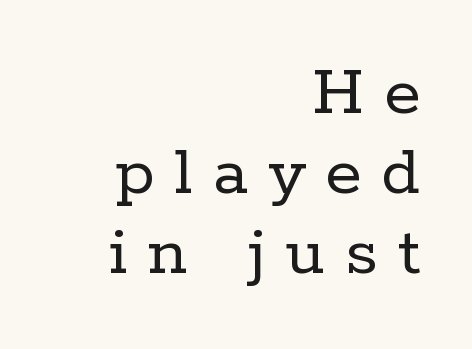
Interline gaps are noticeably narrow in this sample. This is not heavy type; no bold has been used. Horizontally, the lines are justified to the trailing edge only. Note the varied advance widths — an 'i' is clearly narrower than an 'm'. Quick note: underline off.
